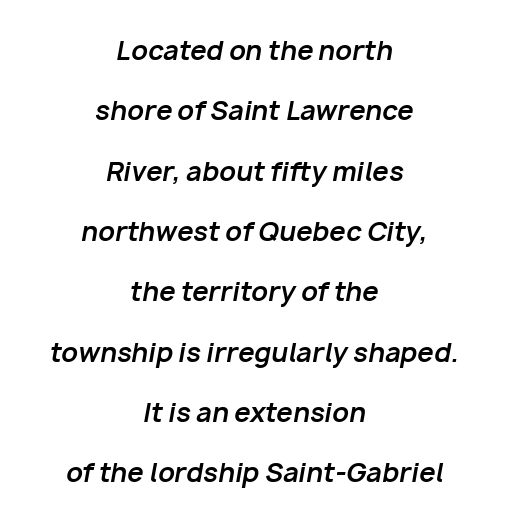
The image shows 26 px bold type, italic (leaning right); set centered, loose line spacing (2.32x), normal letter spacing, not underlined.
